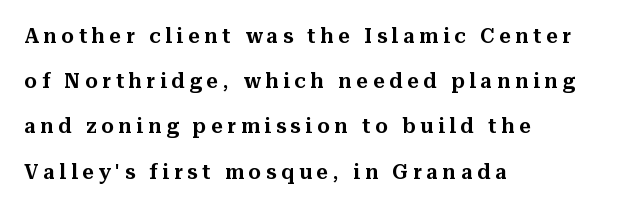
Q: Is the text italic (slanted)? A: No, it is upright.
Q: Is the text underlined? A: No.
Q: How is the paragraph aligned? A: Left-aligned.
Q: Is the spacing between letters normal or unusually wide? A: Unusually wide.
Q: Is the spacing between lines tight, normal or loose? A: Loose.
